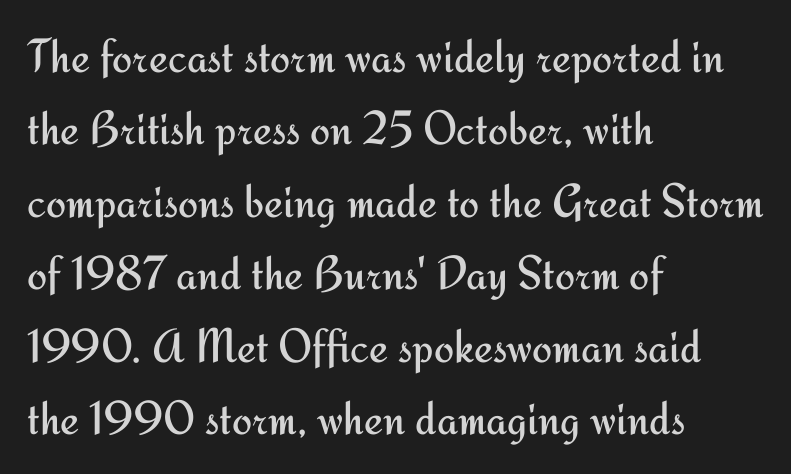
Q: Is the text bold? A: No.
Q: Is the text italic (slanted)? A: No, it is upright.
Q: Is the typeface a serif or a sans-serif typeface? A: Sans-serif.
Q: Is the text underlined? A: No.
Q: How is the paragraph aligned? A: Left-aligned.
Q: Is the spacing between letters normal or unusually wide? A: Normal.
Q: Is the spacing between lines tight, normal or loose? A: Normal.
Q: Width (condensed, normal, or wide)? A: Normal.
Q: Stroke contrast? A: Medium.
Q: x-height? A: Small.
Q: Monospaced? A: No.
